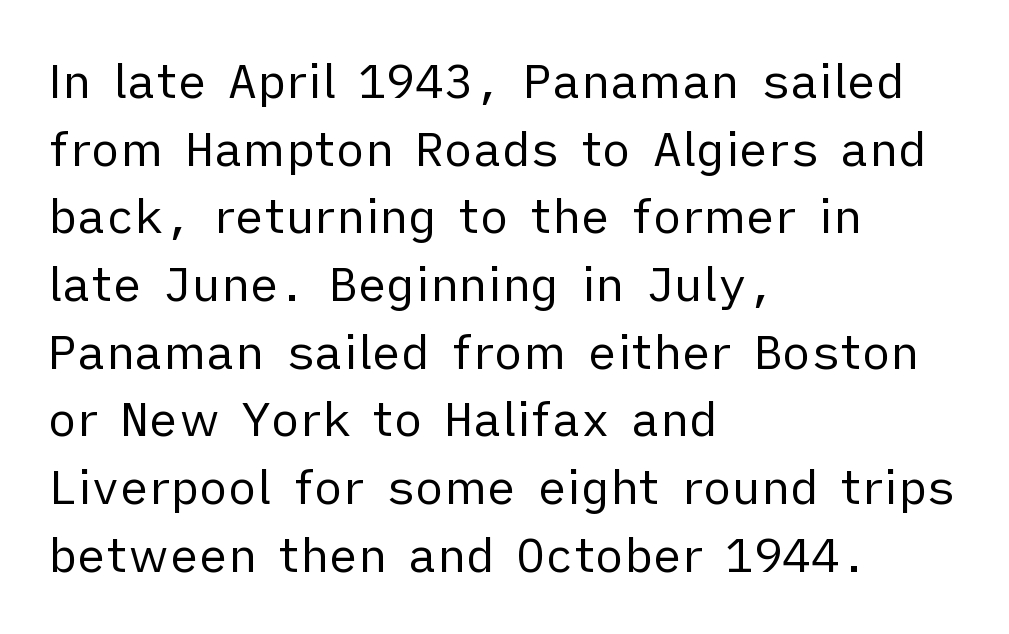
{"serif": "no", "italic": "no", "bold": "no", "weight": "regular", "width": "normal", "stroke_contrast": "low", "x_height": "medium", "monospaced": "no", "underline": "no", "align": "left", "line_spacing": "normal", "line_spacing_ratio": 1.41, "letter_spacing": "normal", "letter_spacing_em": 0.0, "glyph_px": 48}
